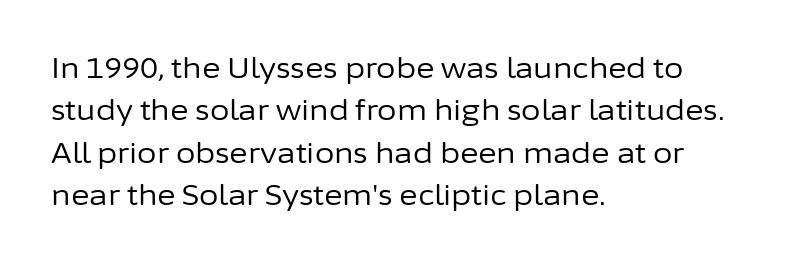
{"serif": "no", "italic": "no", "bold": "no", "weight": "regular", "width": "normal", "stroke_contrast": "low", "x_height": "medium", "monospaced": "no", "underline": "no", "align": "left", "line_spacing": "normal", "line_spacing_ratio": 1.51, "letter_spacing": "normal", "letter_spacing_em": 0.0, "glyph_px": 28}
